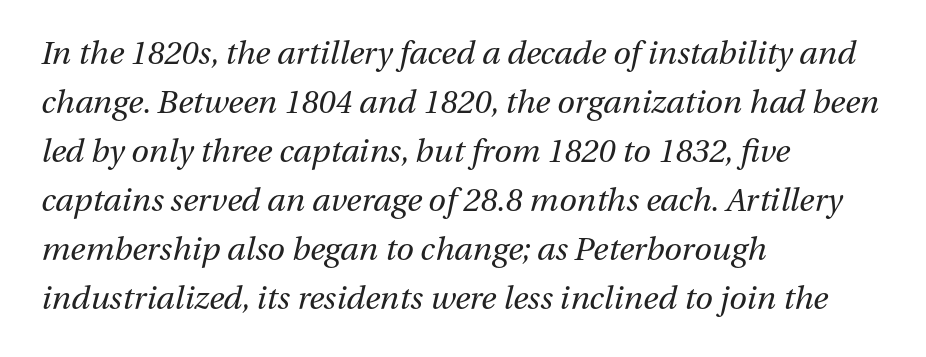
Q: Is the text bold? A: No.
Q: Is the text italic (slanted)? A: Yes, it leans right by about 13 degrees.
Q: Is the text underlined? A: No.
Q: How is the paragraph aligned? A: Left-aligned.
Q: Is the spacing between letters normal or unusually wide? A: Normal.
Q: Is the spacing between lines tight, normal or loose? A: Normal.
Q: Width (condensed, normal, or wide)? A: Normal.
Q: Stroke contrast? A: Medium.
Q: x-height? A: Medium.
Q: Monospaced? A: No.
